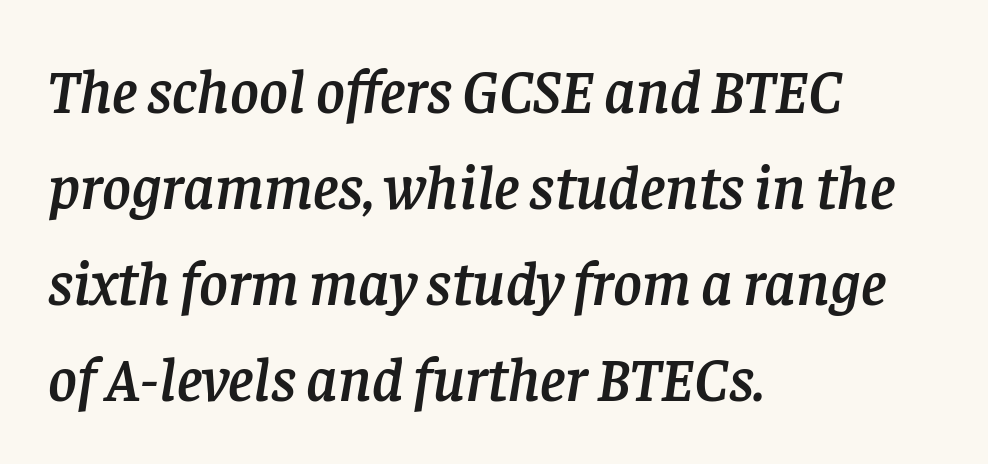
{"serif": "yes", "italic": "yes", "lean": "right", "slant_degrees": 8, "width": "normal", "stroke_contrast": "low", "x_height": "large", "monospaced": "no", "underline": "no", "align": "left", "line_spacing": "normal", "line_spacing_ratio": 1.55, "letter_spacing": "normal", "letter_spacing_em": 0.0, "glyph_px": 62}
